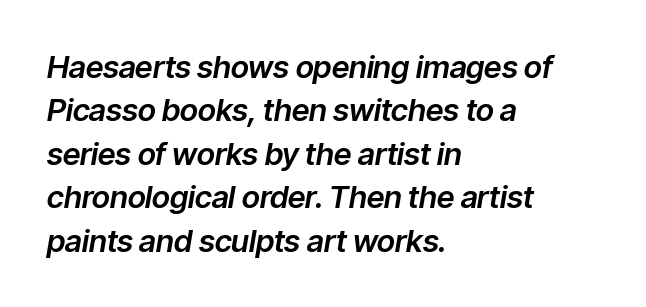
Q: Is the text italic (slanted)? A: Yes, it leans right by about 9 degrees.
Q: Is the text underlined? A: No.
Q: How is the paragraph aligned? A: Left-aligned.
Q: Is the spacing between letters normal or unusually wide? A: Normal.
Q: Is the spacing between lines tight, normal or loose? A: Normal.
Q: Width (condensed, normal, or wide)? A: Normal.
Q: Stroke contrast? A: Low.
Q: x-height? A: Medium.
Q: Monospaced? A: No.
